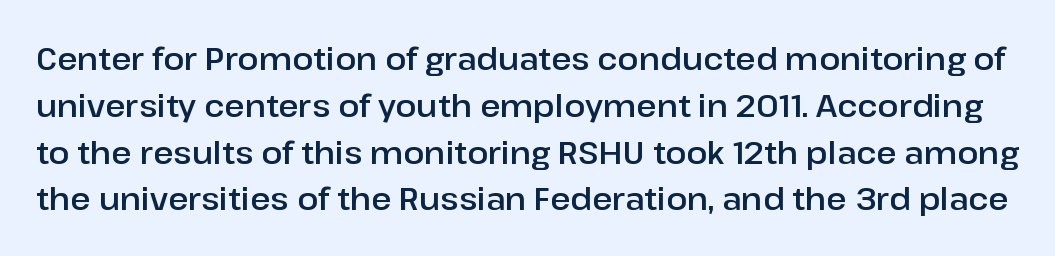
The image shows 31 px sans-serif type, upright; set normal line spacing (1.51x), normal letter spacing, not underlined; low stroke contrast and a medium x-height.
